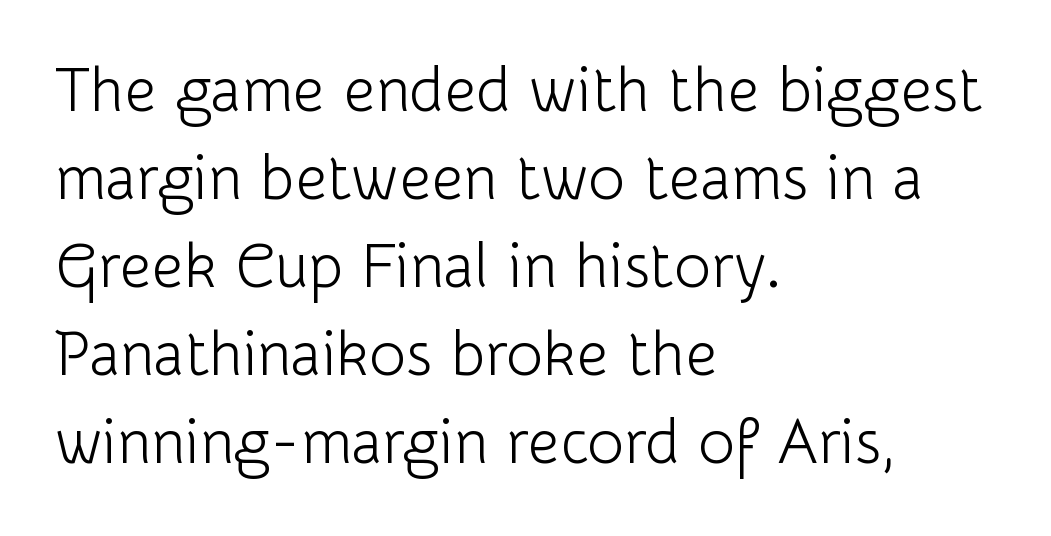
The image shows 62 px light sans-serif type, upright; set left-aligned, normal line spacing (1.42x), normal letter spacing, not underlined; low stroke contrast and a medium x-height.
